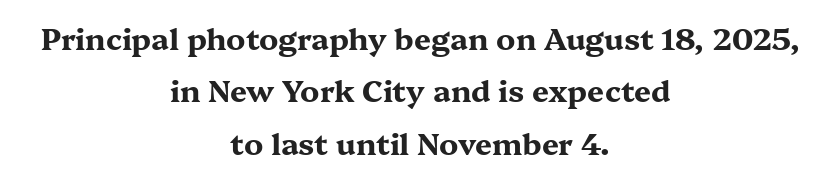
Honestly, the letter spacing is just normal — you wouldn't notice it. Words float on clear page, feet unadorned. The font family rendered here belongs to the serif group. Character widths vary here, with narrow letters taking less room than wide ones.
